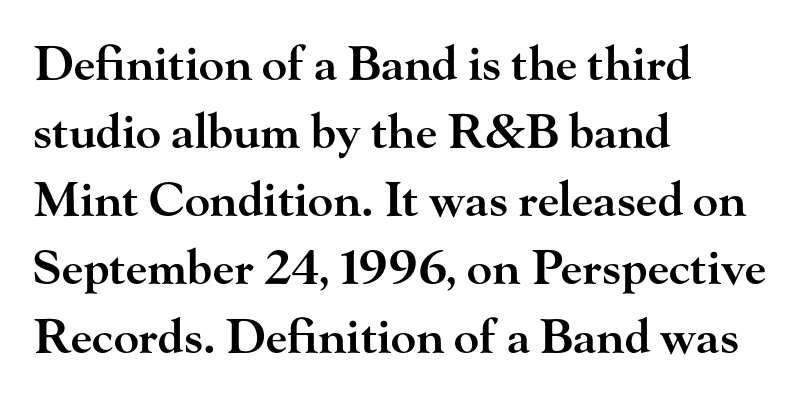
These lines sit exactly where default settings would place them. This is the in-between weight designers call semibold or demi. You could call the tracking neutral — neither tight nor loose. The words here are not underlined. Leftover space on each line is placed entirely after the last word.
